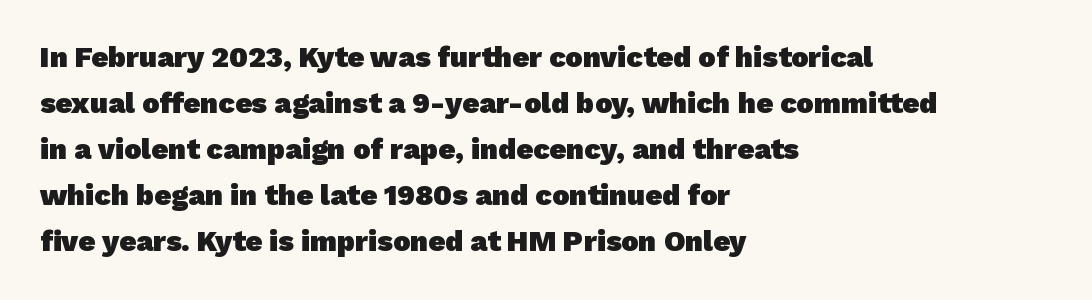
What kind of face is this? One without serifs — a sans. One-word summary of the alignment: left. Spacing verdict: proportional, widths tailored to each character. In terms of leading, this rendering sits right in the middle. A dark, heavy texture on the line: the type is bold. Letter spacing: default.
